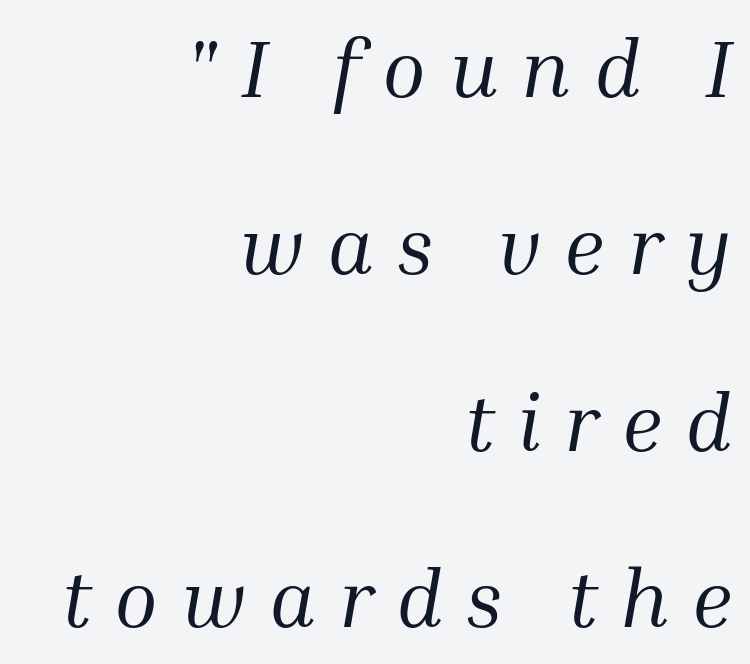
Visually the block forms a straight wall on the right and a jagged coastline on the left. The rendering uses natural spacing where letterforms have individual widths. Decoration check: the copy has no underline. Short note: letters widely spaced. Old-style or modern, the face here clearly has serifs. This sample uses an oblique cut, with every glyph tilted off the vertical.
